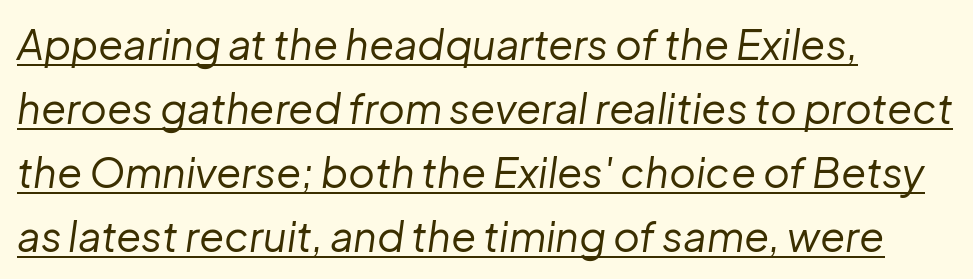
The image shows 41 px regular-weight type, italic (leaning right); set left-aligned, normal line spacing (1.56x), normal letter spacing, underlined; low stroke contrast and a medium x-height.
